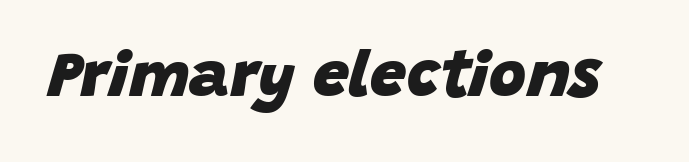
The image shows 64 px heavy type, italic (leaning right); set normal letter spacing, not underlined; low stroke contrast and a large x-height.
